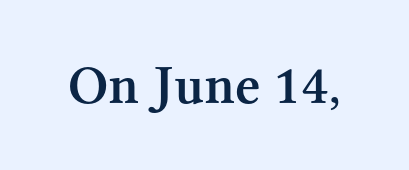
{"serif": "yes", "italic": "no", "bold": "semi", "weight": "semibold", "width": "normal", "stroke_contrast": "medium", "x_height": "medium", "monospaced": "no", "underline": "no", "letter_spacing": "normal", "letter_spacing_em": 0.0, "glyph_px": 55}
